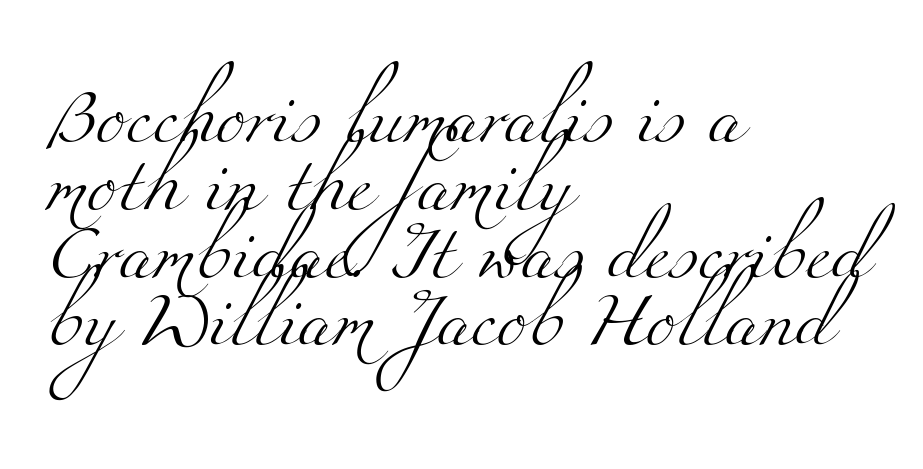
{"bold": "no", "weight": "light", "width": "wide", "stroke_contrast": "medium", "x_height": "small", "monospaced": "no", "underline": "no", "align": "left", "line_spacing_ratio": 1.21, "letter_spacing": "normal", "letter_spacing_em": 0.0, "glyph_px": 56}
